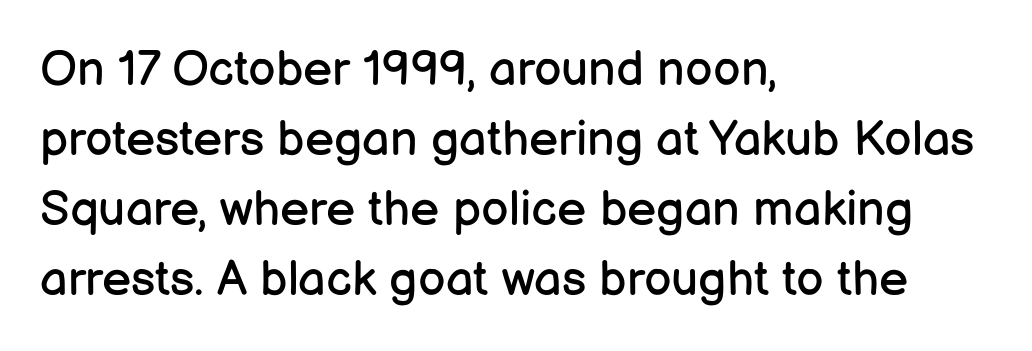
{"serif": "no", "italic": "no", "bold": "no", "weight": "regular", "width": "normal", "stroke_contrast": "low", "x_height": "medium", "monospaced": "no", "underline": "no", "align": "left", "line_spacing": "normal", "line_spacing_ratio": 1.43, "letter_spacing": "normal", "letter_spacing_em": 0.0, "glyph_px": 49}
